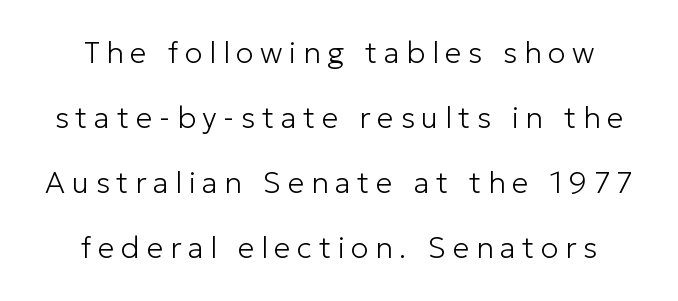
Q: Is the text bold? A: No.
Q: Is the text italic (slanted)? A: No, it is upright.
Q: Is the typeface a serif or a sans-serif typeface? A: Sans-serif.
Q: Is the text underlined? A: No.
Q: How is the paragraph aligned? A: Centered.
Q: Is the spacing between letters normal or unusually wide? A: Unusually wide.
Q: Is the spacing between lines tight, normal or loose? A: Loose.
Q: Width (condensed, normal, or wide)? A: Normal.
Q: Stroke contrast? A: Low.
Q: x-height? A: Medium.
Q: Monospaced? A: No.
